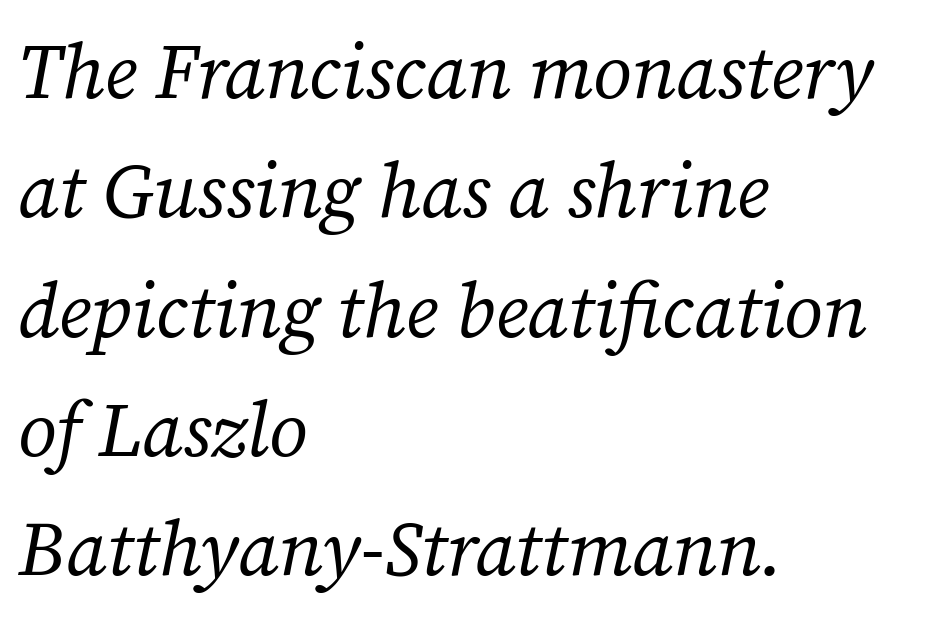
The image shows 77 px regular-weight serif type, italic (leaning right); set left-aligned, normal line spacing (1.55x), normal letter spacing, not underlined; medium stroke contrast and a medium x-height.
